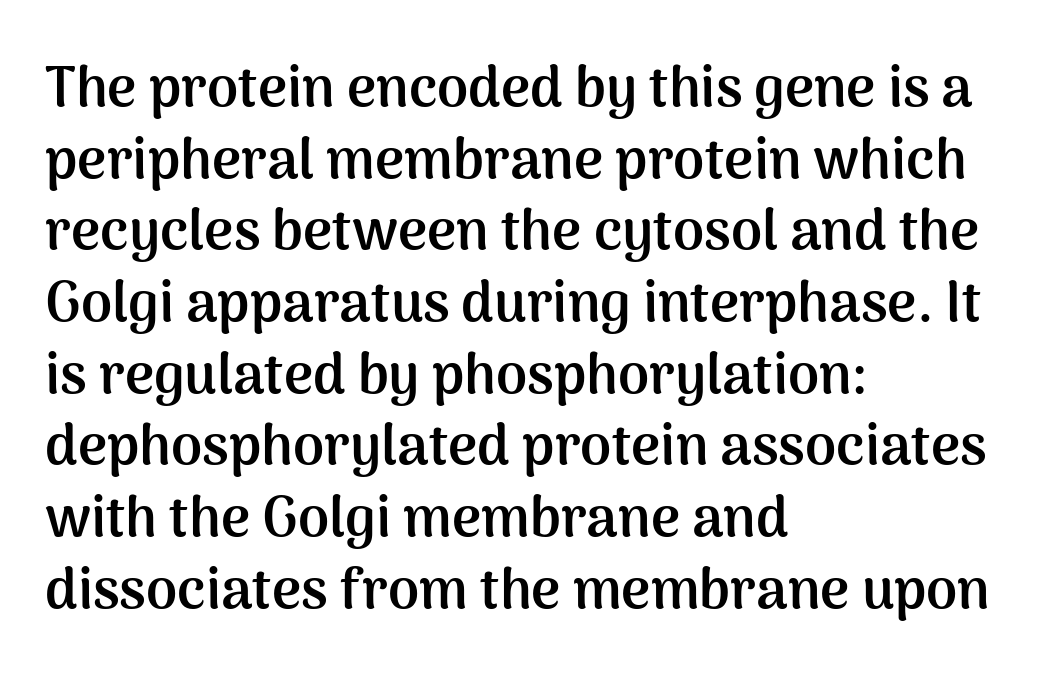
{"serif": "no", "italic": "no", "bold": "yes", "weight": "semibold", "width": "normal", "stroke_contrast": "medium", "x_height": "medium", "monospaced": "no", "underline": "no", "align": "left", "line_spacing": "normal", "line_spacing_ratio": 1.28, "letter_spacing": "normal", "letter_spacing_em": 0.0, "glyph_px": 56}
